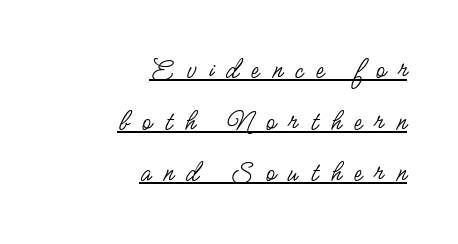
Q: Is the text bold? A: No.
Q: Is the text italic (slanted)? A: Yes.
Q: Is the typeface a serif or a sans-serif typeface? A: Sans-serif.
Q: Is the text underlined? A: Yes.
Q: How is the paragraph aligned? A: Right-aligned.
Q: Is the spacing between letters normal or unusually wide? A: Unusually wide.
Q: Width (condensed, normal, or wide)? A: Condensed.
Q: Stroke contrast? A: Low.
Q: x-height? A: Small.
Q: Monospaced? A: No.
